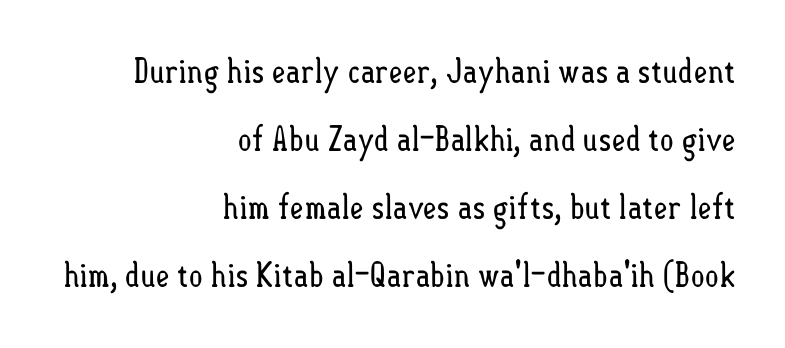
Q: Is the text bold? A: No.
Q: Is the text italic (slanted)? A: No, it is upright.
Q: Is the text underlined? A: No.
Q: How is the paragraph aligned? A: Right-aligned.
Q: Is the spacing between letters normal or unusually wide? A: Normal.
Q: Is the spacing between lines tight, normal or loose? A: Loose.
Q: Width (condensed, normal, or wide)? A: Condensed.
Q: Stroke contrast? A: Low.
Q: x-height? A: Small.
Q: Monospaced? A: No.
